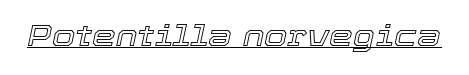
The gaps between neighbouring characters are ordinary and unremarkable. Spacing verdict: proportional, widths tailored to each character. A typographer would call this underscored text. Compared with ordinary roman type, these characters are visibly tilted.
